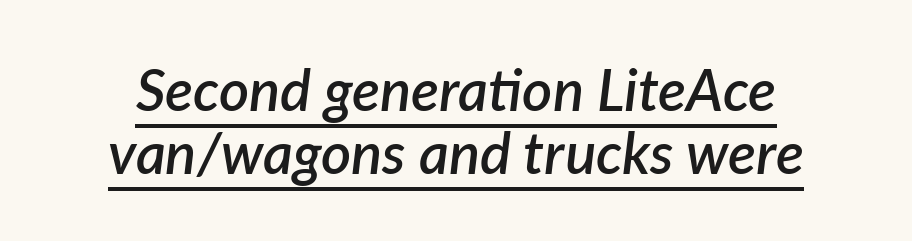
The tracking reads as untouched default to a designer's eye. The passage shown stacks its lines with hardly any gap. The glyphs look as if they've been sheared to an angle. Stems and bowls a touch heavier than normal — semibold. These lines are rendered in a variable-pitch font. The string is rendered with underlining switched on.
